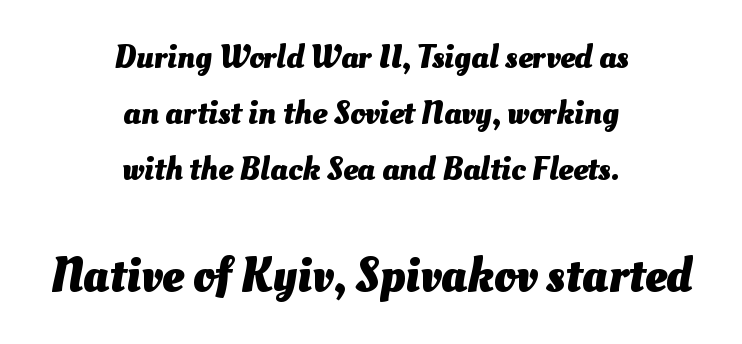
The image shows 49 px heavy type; set centered, normal line spacing (1.69x), normal letter spacing, not underlined; the second (bottom) block is 1.48x larger; medium stroke contrast and a small x-height.
